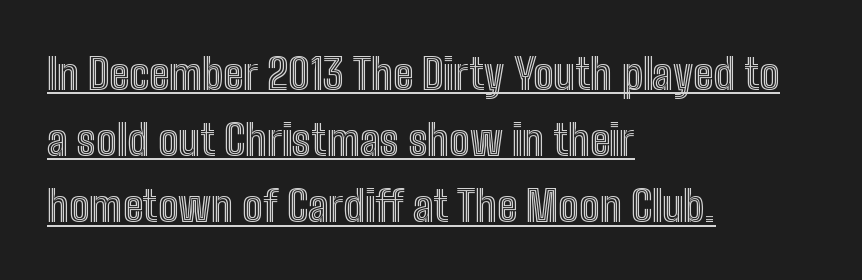
The letterforms sit shoulder to shoulder at normal distance. Note the varied advance widths — an 'i' is clearly narrower than an 'm'. Unlike italic type, these characters show no tilt at all. A continuous stroke trails under the words, as in a hyperlink.
